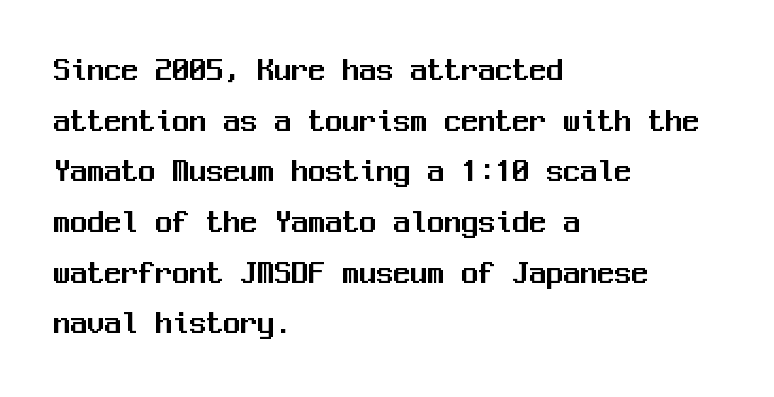
Q: Is the text italic (slanted)? A: No, it is upright.
Q: Is the typeface a serif or a sans-serif typeface? A: Sans-serif.
Q: Is the text underlined? A: No.
Q: How is the paragraph aligned? A: Left-aligned.
Q: Is the spacing between letters normal or unusually wide? A: Normal.
Q: Is the spacing between lines tight, normal or loose? A: Normal.
Q: Width (condensed, normal, or wide)? A: Normal.
Q: Stroke contrast? A: Medium.
Q: x-height? A: Medium.
Q: Monospaced? A: Yes.
